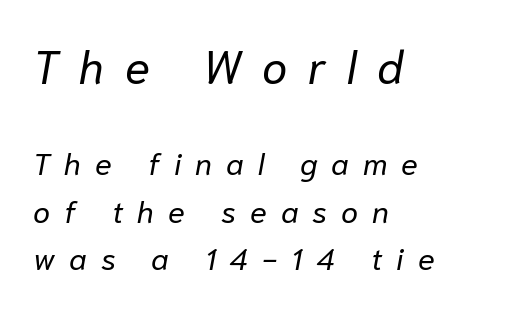
The image shows 46 px regular-weight type, italic (leaning right); set left-aligned, normal line spacing (1.53x), unusually wide letter spacing (+0.45 em), not underlined; the first (top) block is 1.48x larger; low stroke contrast and a medium x-height.
